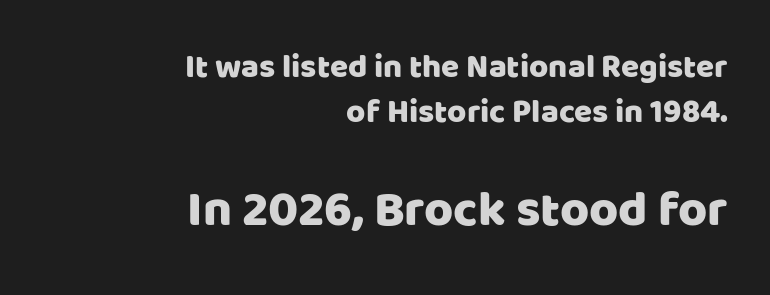
Compared with a flush-left layout, this one pins lines to the opposite, right side. In terms of letterform style, serifs are entirely absent. Posture: straight, roman, zero tilt. Typesetter's note — lower block bumped up in size, upper block left smaller. Look at the tracking — it's just the regular setting, nothing added. Students, observe: this is what conventionally led text looks like.
